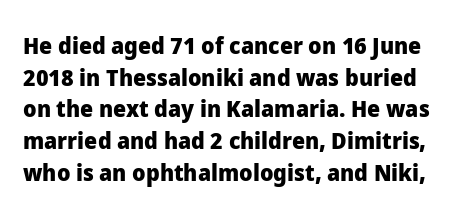
Q: Is the text bold? A: Yes.
Q: Is the text italic (slanted)? A: No, it is upright.
Q: Is the text underlined? A: No.
Q: Is the spacing between letters normal or unusually wide? A: Normal.
Q: Is the spacing between lines tight, normal or loose? A: Normal.
